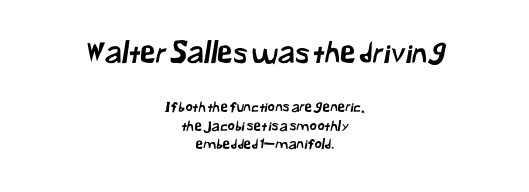
Q: Is the typeface a serif or a sans-serif typeface? A: Sans-serif.
Q: Is the text underlined? A: No.
Q: How is the paragraph aligned? A: Centered.
Q: Is the spacing between letters normal or unusually wide? A: Normal.
Q: Is the spacing between lines tight, normal or loose? A: Normal.
Q: Which block of text is set in a larger size, the first (top) or the second (bottom)? A: The first (top) one.
Q: Width (condensed, normal, or wide)? A: Normal.
Q: Stroke contrast? A: Low.
Q: x-height? A: Medium.
Q: Monospaced? A: No.
